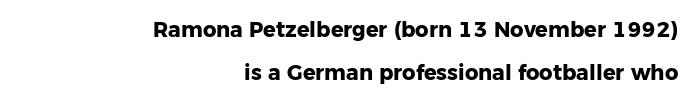
Q: Is the text bold? A: Yes.
Q: Is the text italic (slanted)? A: No, it is upright.
Q: Is the text underlined? A: No.
Q: How is the paragraph aligned? A: Right-aligned.
Q: Is the spacing between letters normal or unusually wide? A: Normal.
Q: Is the spacing between lines tight, normal or loose? A: Loose.
